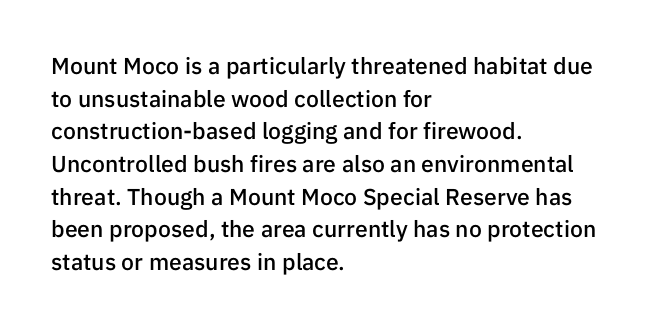
A classic flush-left, rag-right setting is used for this passage. Inter-character spacing is left at the font's built-in metrics. Notice how descenders clear the ascenders below comfortably — that's standard leading. Stroke thickness is moderately raised; the sample reads as semibold. Quick note: underline off.
